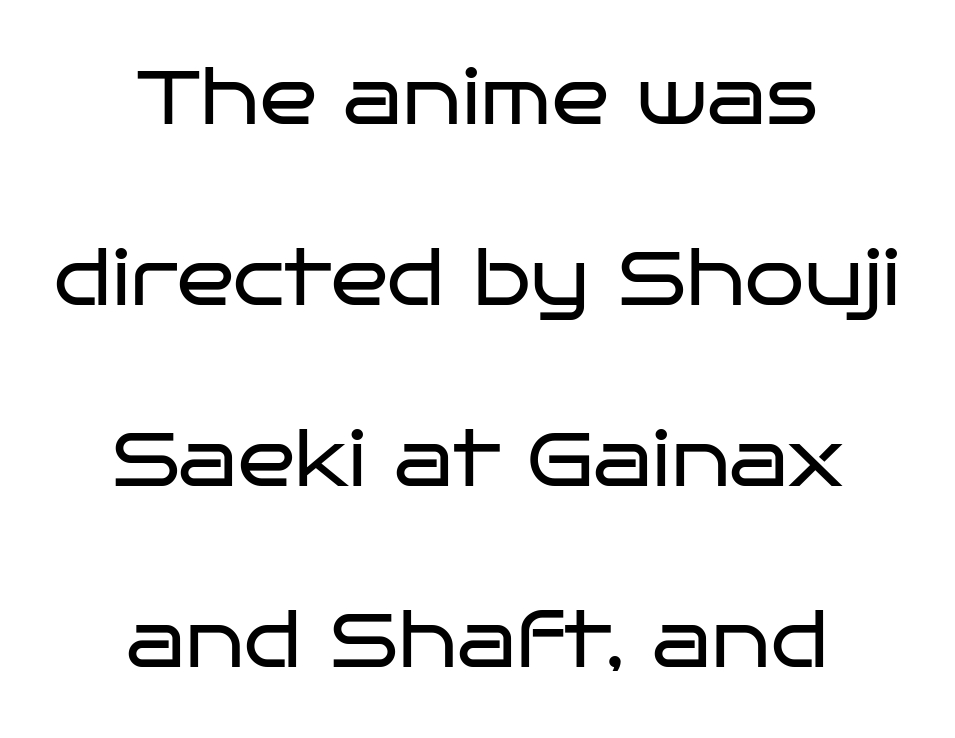
Q: Is the text bold? A: No.
Q: Is the text italic (slanted)? A: No, it is upright.
Q: Is the typeface a serif or a sans-serif typeface? A: Sans-serif.
Q: Is the text underlined? A: No.
Q: How is the paragraph aligned? A: Centered.
Q: Is the spacing between letters normal or unusually wide? A: Normal.
Q: Is the spacing between lines tight, normal or loose? A: Loose.
Q: Width (condensed, normal, or wide)? A: Wide.
Q: Stroke contrast? A: Low.
Q: x-height? A: Large.
Q: Monospaced? A: No.
